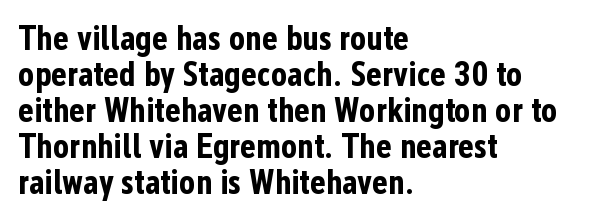
Q: Is the text bold? A: Yes.
Q: Is the text italic (slanted)? A: No, it is upright.
Q: Is the typeface a serif or a sans-serif typeface? A: Sans-serif.
Q: Is the text underlined? A: No.
Q: How is the paragraph aligned? A: Left-aligned.
Q: Is the spacing between letters normal or unusually wide? A: Normal.
Q: Is the spacing between lines tight, normal or loose? A: Tight.
Q: Width (condensed, normal, or wide)? A: Condensed.
Q: Stroke contrast? A: Low.
Q: x-height? A: Medium.
Q: Monospaced? A: No.
